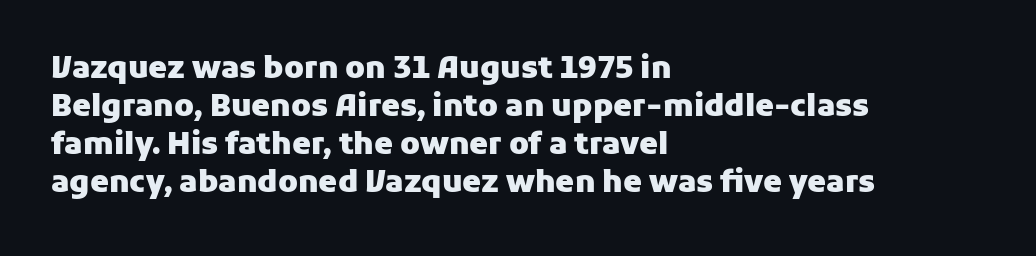
The image shows 30 px heavy sans-serif type, upright; set left-aligned, normal line spacing (1.27x), normal letter spacing, not underlined; low stroke contrast and a medium x-height.
